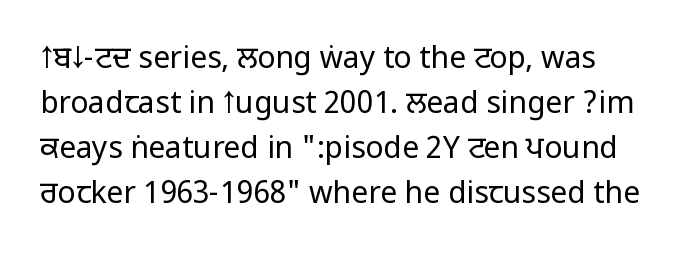
{"serif": "no", "italic": "no", "bold": "no", "weight": "regular", "width": "condensed", "stroke_contrast": "low", "underline": "no", "line_spacing": "normal", "line_spacing_ratio": 1.5, "letter_spacing": "normal", "letter_spacing_em": 0.0, "glyph_px": 30}
